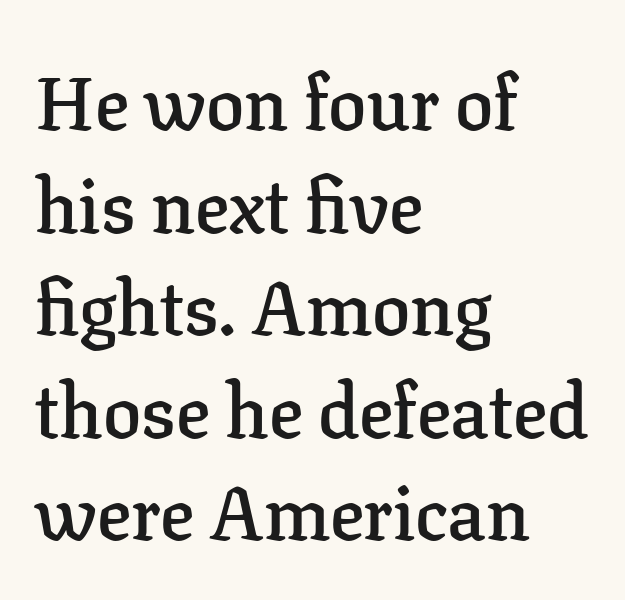
Varying glyph widths throughout — classic text-font behaviour. The string is rendered with underlining switched off. Font category for this specimen: serif. The font's upright variant was chosen for this text. The gaps between neighbouring characters are ordinary and unremarkable.
